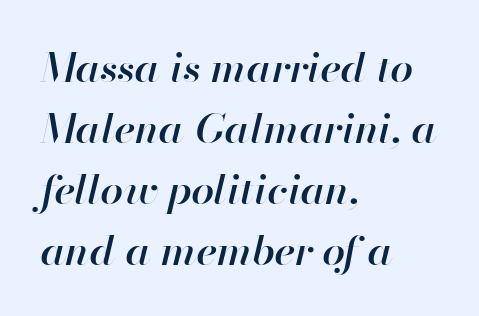
Q: Is the text bold? A: Semi-bold.
Q: Is the text italic (slanted)? A: Yes, it leans right by about 13 degrees.
Q: Is the text underlined? A: No.
Q: How is the paragraph aligned? A: Left-aligned.
Q: Is the spacing between letters normal or unusually wide? A: Normal.
Q: Is the spacing between lines tight, normal or loose? A: Normal.
Q: Width (condensed, normal, or wide)? A: Normal.
Q: Stroke contrast? A: High.
Q: x-height? A: Small.
Q: Monospaced? A: No.
